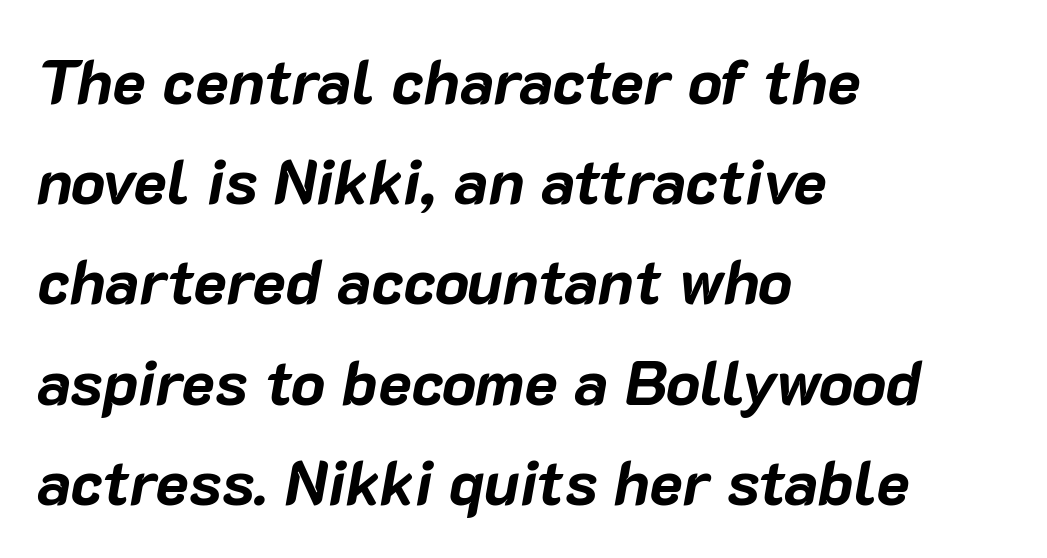
Q: Is the text bold? A: Yes.
Q: Is the text italic (slanted)? A: Yes, it leans right by about 10 degrees.
Q: Is the text underlined? A: No.
Q: How is the paragraph aligned? A: Left-aligned.
Q: Is the spacing between letters normal or unusually wide? A: Normal.
Q: Is the spacing between lines tight, normal or loose? A: Normal.
Q: Width (condensed, normal, or wide)? A: Normal.
Q: Stroke contrast? A: Low.
Q: x-height? A: Medium.
Q: Monospaced? A: No.
